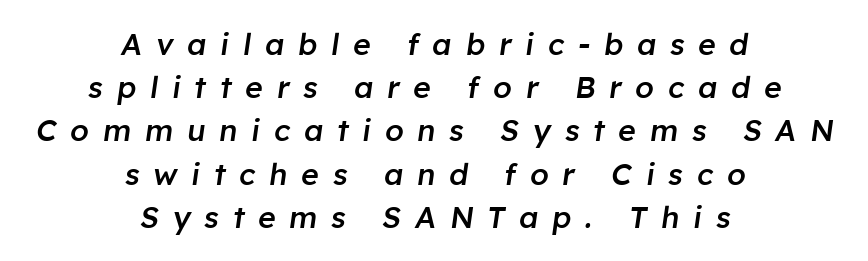
{"italic": "yes", "lean": "right", "slant_degrees": 8, "bold": "semi", "weight": "semibold", "width": "normal", "stroke_contrast": "low", "x_height": "medium", "monospaced": "no", "underline": "no", "align": "center", "line_spacing": "normal", "line_spacing_ratio": 1.44, "letter_spacing": "wide", "letter_spacing_em": 0.46, "glyph_px": 30}
